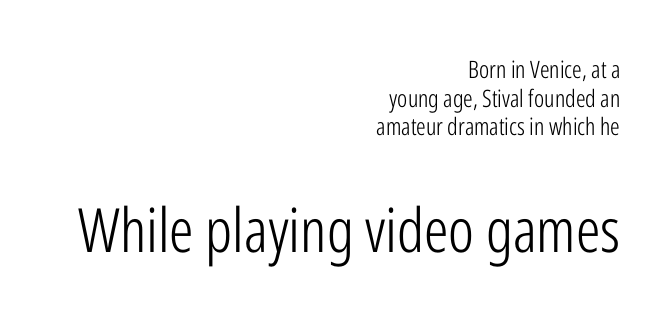
Characters follow at the spacing the type designer built in. The rendering uses natural spacing where letterforms have individual widths. The emphasis by scale lands on block number two, below. Grotesque or geometric, the face here clearly has no serifs. A quiet, ordinary-to-light weight characterises the typeface. Each row of text sits above clean, open space.
